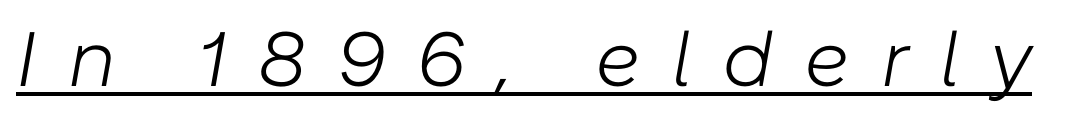
The image shows 77 px light type, italic (leaning right); set unusually wide letter spacing (+0.4 em), underlined; low stroke contrast and a medium x-height.
